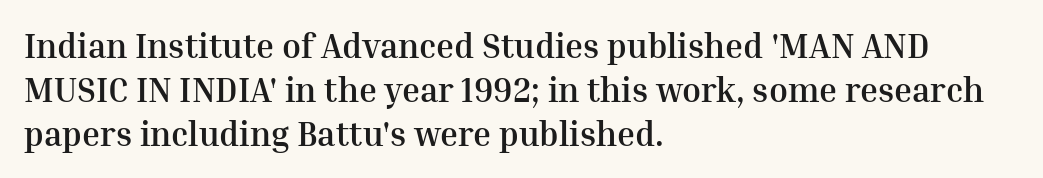
{"serif": "yes", "italic": "no", "bold": "yes", "weight": "semibold", "width": "normal", "stroke_contrast": "medium", "x_height": "medium", "monospaced": "no", "underline": "no", "align": "left", "line_spacing": "normal", "line_spacing_ratio": 1.29, "letter_spacing": "normal", "letter_spacing_em": 0.0, "glyph_px": 34}
